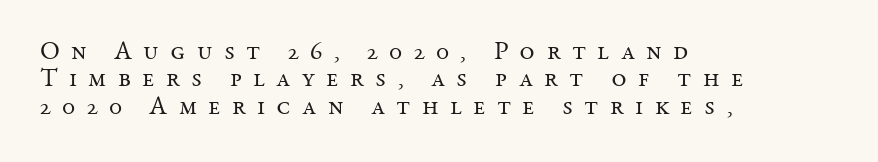
Inter-character spacing is expanded well beyond the font's built-in metrics. Whoever set this chose condensed vertical rhythm over breathing room. You can tell it's not italic because the verticals are truly vertical. Bare-footed words on every line. Teacher's note: observe the even left margin — that is flush-left alignment.
